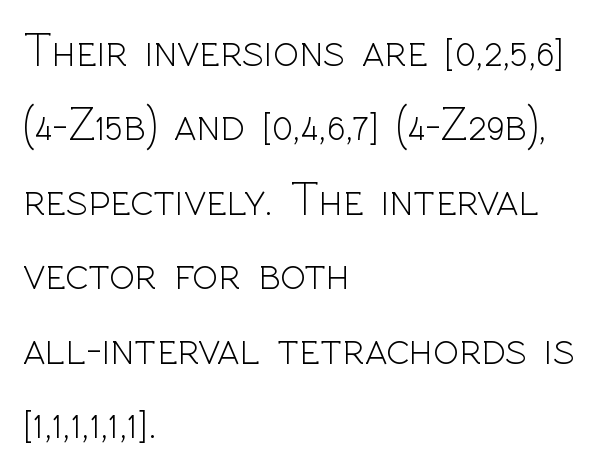
{"serif": "no", "italic": "no", "bold": "no", "weight": "light", "width": "normal", "x_height": "medium", "monospaced": "no", "underline": "no", "align": "left", "line_spacing": "normal", "line_spacing_ratio": 1.55, "letter_spacing": "normal", "letter_spacing_em": 0.0, "glyph_px": 48}
